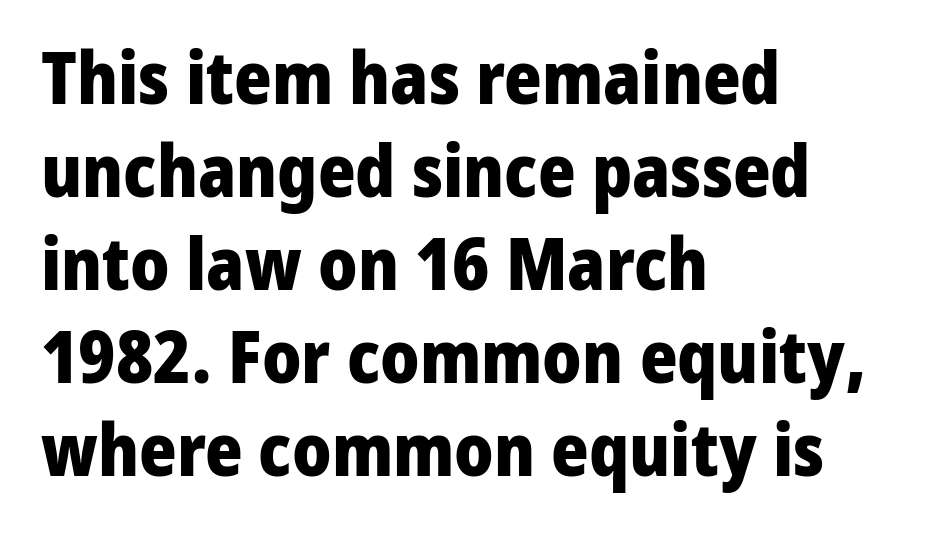
The gap between lines stays unmarked. Regarding leading, the lines here are spaced in the standard way. The characters look thick and weighty, a clear bold. The ragged edge is on the right, which tells us the setting is flush left.
